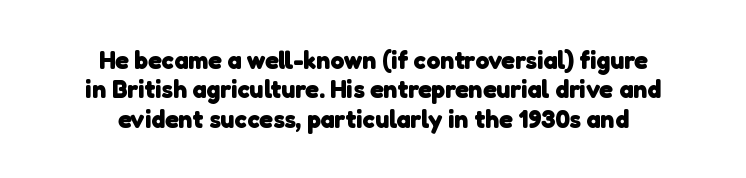
The image shows 25 px bold type; set centered, line spacing 1.18x, normal letter spacing, not underlined.
